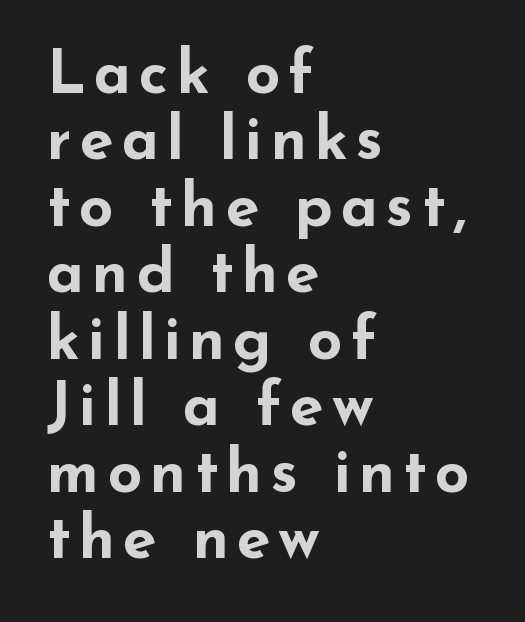
{"serif": "no", "italic": "no", "bold": "yes", "weight": "bold", "width": "wide", "stroke_contrast": "low", "x_height": "small", "monospaced": "no", "underline": "no", "align": "left", "line_spacing": "tight", "line_spacing_ratio": 1.09, "glyph_px": 61}
